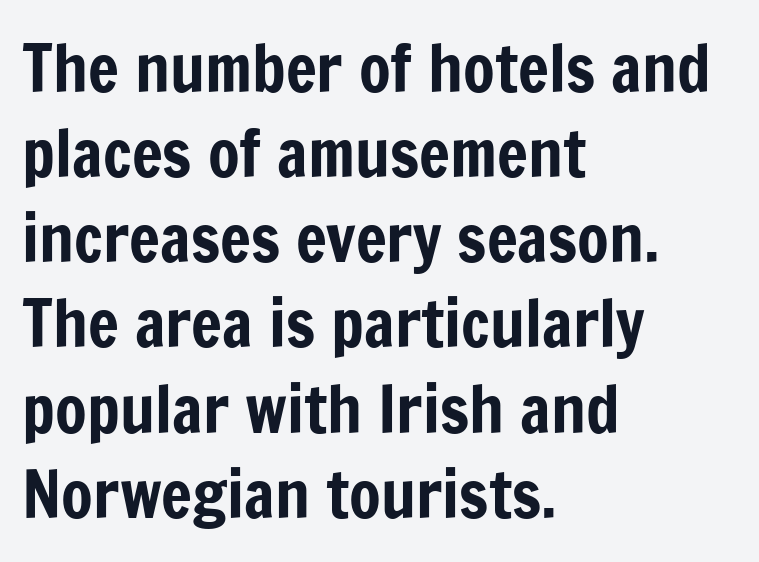
{"serif": "no", "italic": "no", "width": "condensed", "stroke_contrast": "low", "x_height": "medium", "monospaced": "no", "underline": "no", "align": "left", "line_spacing": "normal", "line_spacing_ratio": 1.31, "letter_spacing": "normal", "letter_spacing_em": 0.0, "glyph_px": 65}
